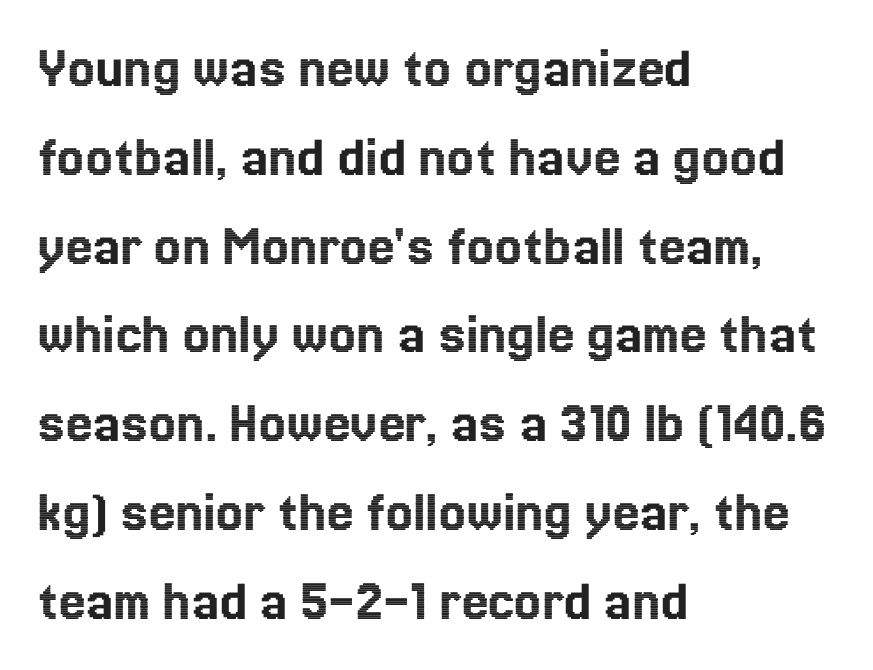
You could not count columns in this text — the font is proportionally spaced. The lines in this sample share a left origin and differ only in where they stop. Letters rest on an invisible, unmarked baseline. Here the glyphs are tracked normally, forming tight word shapes.
